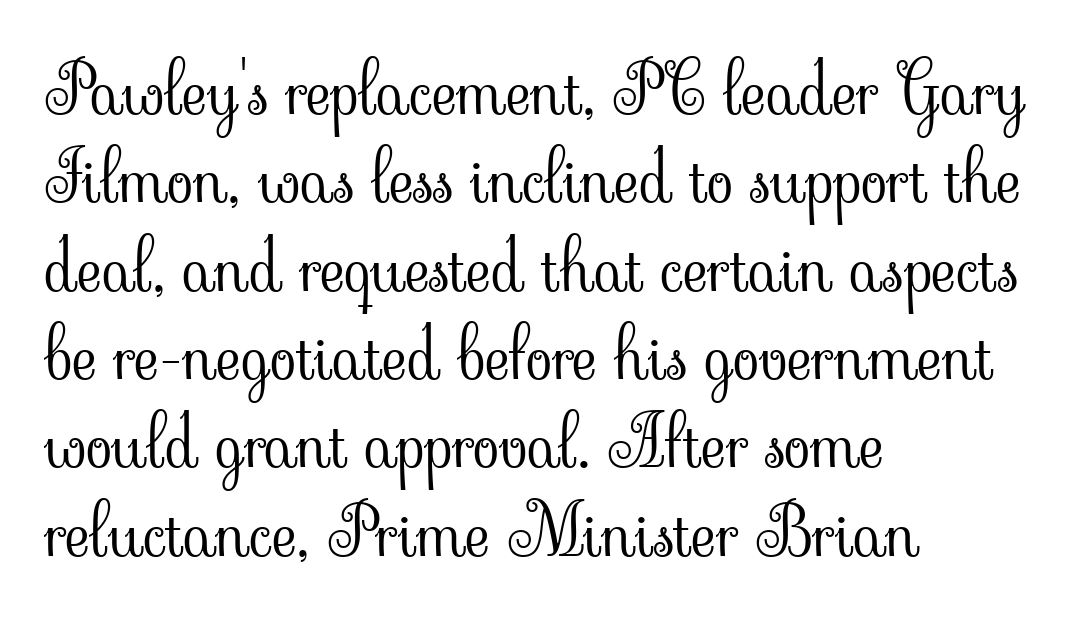
Q: Is the text bold? A: No.
Q: Is the text italic (slanted)? A: No, it is upright.
Q: Is the typeface a serif or a sans-serif typeface? A: Serif.
Q: Is the text underlined? A: No.
Q: How is the paragraph aligned? A: Left-aligned.
Q: Is the spacing between letters normal or unusually wide? A: Normal.
Q: Is the spacing between lines tight, normal or loose? A: Normal.
Q: Width (condensed, normal, or wide)? A: Normal.
Q: Stroke contrast? A: Low.
Q: x-height? A: Small.
Q: Monospaced? A: No.
